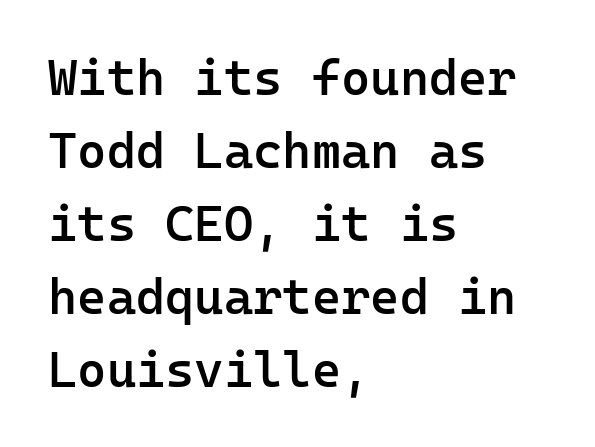
{"serif": "no", "italic": "no", "bold": "semi", "weight": "semibold", "width": "normal", "stroke_contrast": "low", "x_height": "medium", "monospaced": "yes", "underline": "no", "align": "left", "line_spacing": "normal", "line_spacing_ratio": 1.46, "letter_spacing": "normal", "letter_spacing_em": 0.0, "glyph_px": 50}
